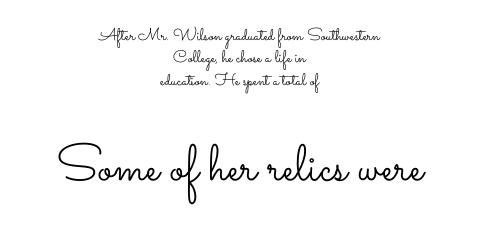
Q: Is the text bold? A: No.
Q: Is the text italic (slanted)? A: Yes.
Q: Is the text underlined? A: No.
Q: How is the paragraph aligned? A: Centered.
Q: Is the spacing between letters normal or unusually wide? A: Normal.
Q: Is the spacing between lines tight, normal or loose? A: Normal.
Q: Which block of text is set in a larger size, the first (top) or the second (bottom)? A: The second (bottom) one.
Q: Width (condensed, normal, or wide)? A: Wide.
Q: Stroke contrast? A: Low.
Q: x-height? A: Small.
Q: Monospaced? A: No.
